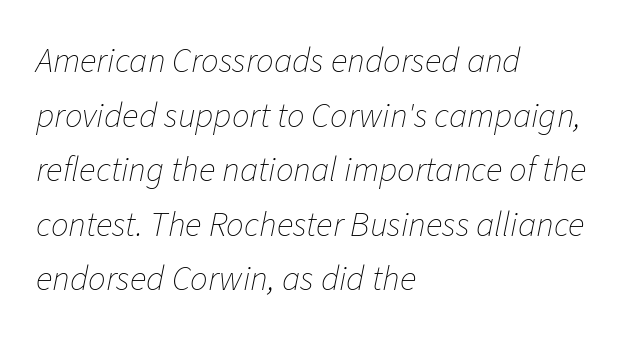
The image shows 35 px thin type, italic (leaning right); set left-aligned, normal line spacing (1.56x), normal letter spacing, not underlined; low stroke contrast and a medium x-height.
